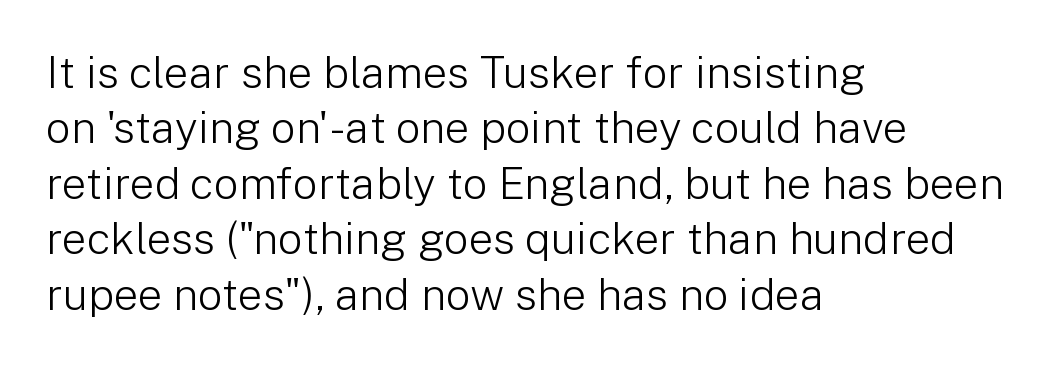
I'd call this a sans setting — the letters go barefoot. Students, note that the glyphs here touch the page at normal intervals. The specimen reads as upright at a glance. Is this a fixed-width face? No — the glyphs have proportional, varying widths. The ragged edge is on the right, which tells us the setting is flush left.
